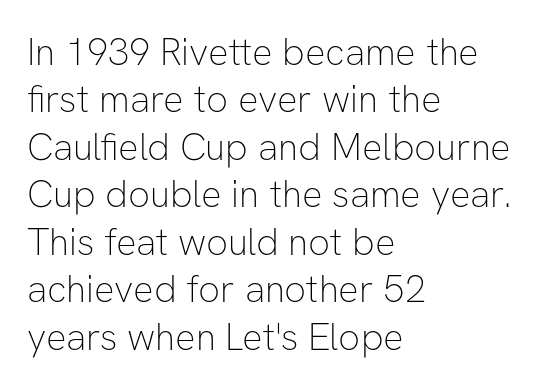
Students, note that the glyphs here touch the page at normal intervals. These lines are composed in type without serifs. Here the designer chose a conventional face with non-uniform glyph widths. Underline: absent. A normal amount of white space separates one row of letters from the next. Each line starts at the same left margin while the right side varies.
